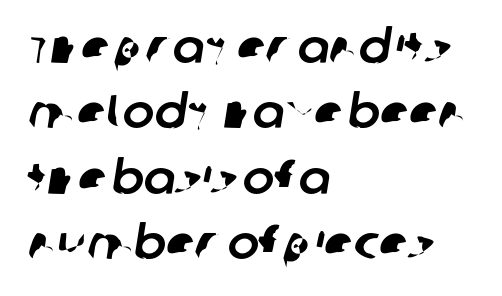
{"serif": "no", "width": "normal", "stroke_contrast": "low", "x_height": "large", "monospaced": "no", "underline": "no", "align": "left", "line_spacing": "normal", "line_spacing_ratio": 1.39, "letter_spacing": "normal", "letter_spacing_em": 0.0, "glyph_px": 47}
